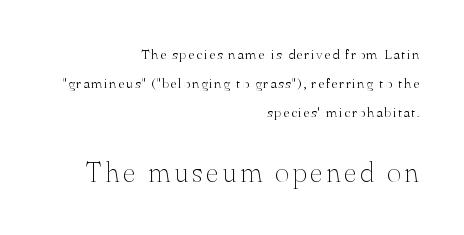
The image shows 28 px thin serif type, upright; set right-aligned, loose line spacing (2.06x), not underlined; the second (bottom) block is 2.0x larger; medium stroke contrast and a small x-height.
